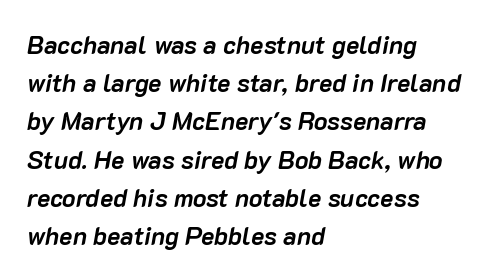
{"italic": "yes", "lean": "right", "slant_degrees": 10, "bold": "yes", "underline": "no", "align": "left", "line_spacing": "normal", "line_spacing_ratio": 1.53, "letter_spacing": "normal", "letter_spacing_em": 0.0, "glyph_px": 25}
